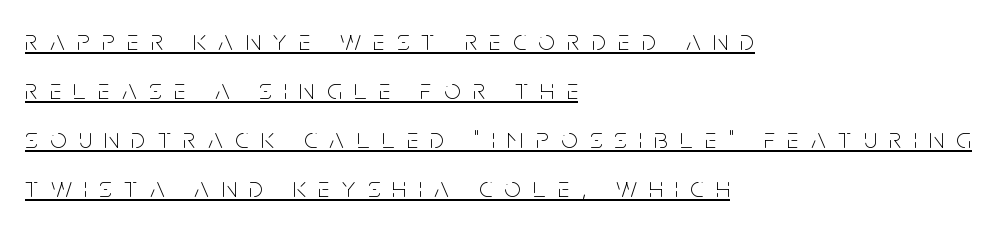
The image shows 29 px thin, condensed sans-serif type, upright; set left-aligned, normal line spacing (1.69x), unusually wide letter spacing (+0.43 em), underlined; low stroke contrast and a large x-height.
